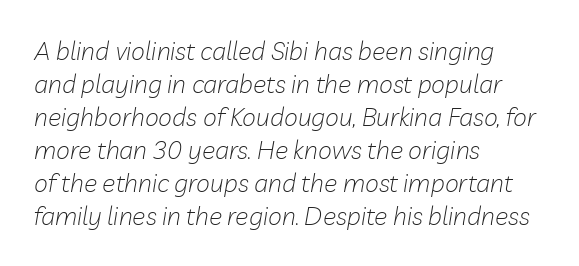
The image shows 25 px text type, italic (leaning right); set left-aligned, normal line spacing (1.32x), normal letter spacing, not underlined.
